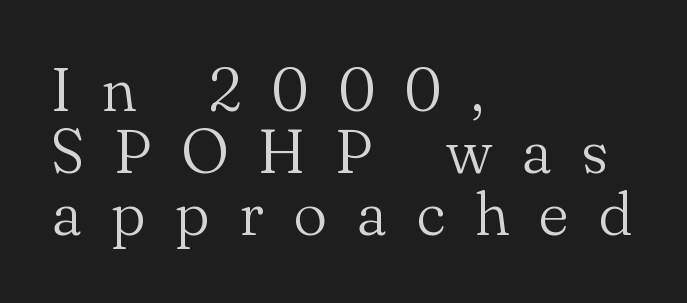
Q: Is the text bold? A: No.
Q: Is the text italic (slanted)? A: No, it is upright.
Q: Is the typeface a serif or a sans-serif typeface? A: Serif.
Q: Is the text underlined? A: No.
Q: How is the paragraph aligned? A: Left-aligned.
Q: Is the spacing between letters normal or unusually wide? A: Unusually wide.
Q: Is the spacing between lines tight, normal or loose? A: Tight.
Q: Width (condensed, normal, or wide)? A: Normal.
Q: Stroke contrast? A: Medium.
Q: x-height? A: Small.
Q: Monospaced? A: No.
